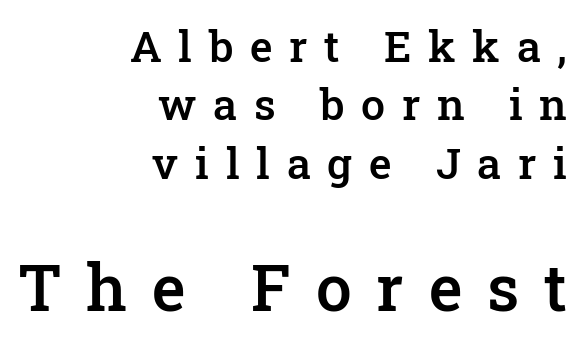
The image shows 64 px semibold serif type, upright; set right-aligned, normal line spacing (1.36x), unusually wide letter spacing (+0.39 em), not underlined; the second (bottom) block is 1.49x larger; low stroke contrast and a medium x-height.
